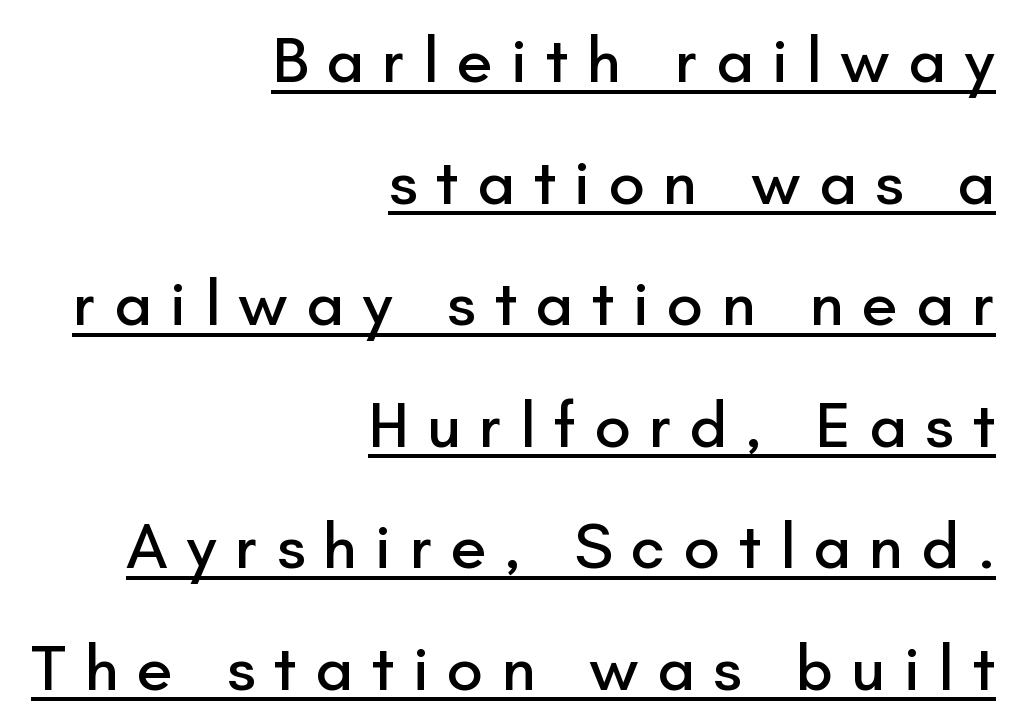
{"serif": "no", "italic": "no", "width": "normal", "stroke_contrast": "low", "x_height": "small", "monospaced": "no", "underline": "yes", "align": "right", "line_spacing_ratio": 1.87, "letter_spacing": "wide", "letter_spacing_em": 0.28, "glyph_px": 65}
